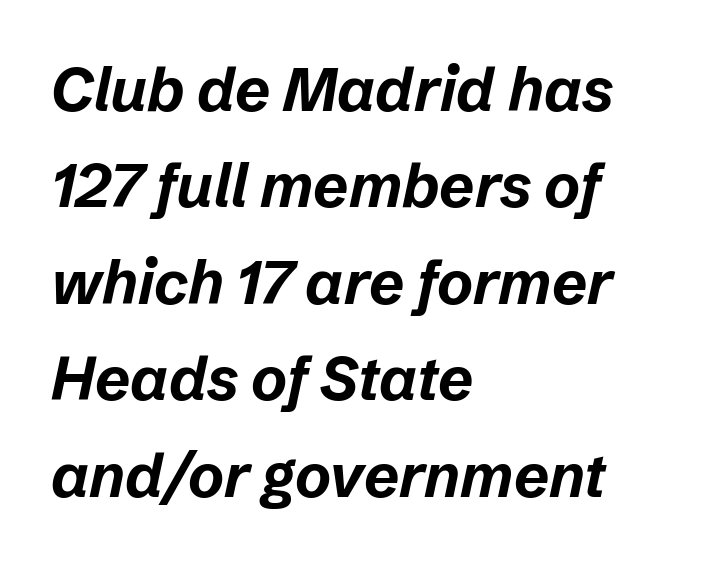
Anything drawn beneath the words? Only blank space. What stands out about the letter spacing? Nothing — it is the standard amount. Character widths vary here, with narrow letters taking less room than wide ones. A full-strength bold gives these letters their thick strokes. The lines sit at an ordinary, default distance from one another. The passage is arranged the way most books set body copy — flush left.
